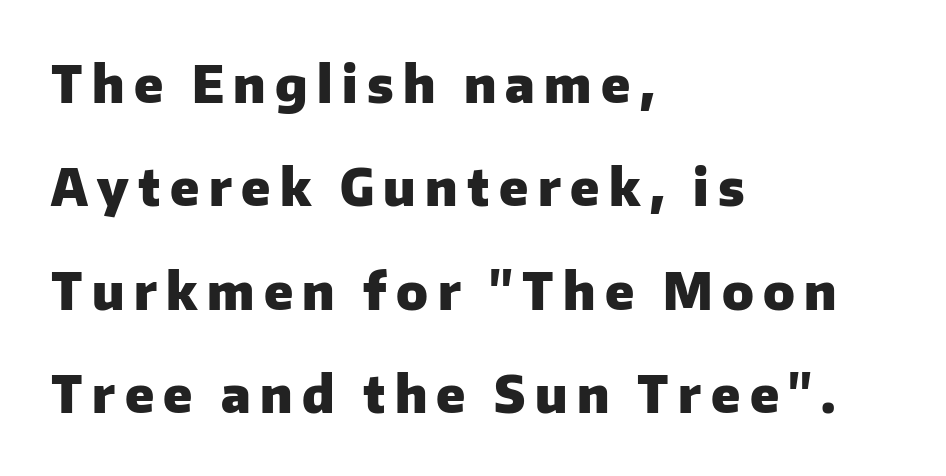
Q: Is the text bold? A: Yes.
Q: Is the text italic (slanted)? A: No, it is upright.
Q: Is the typeface a serif or a sans-serif typeface? A: Sans-serif.
Q: Is the text underlined? A: No.
Q: How is the paragraph aligned? A: Left-aligned.
Q: Is the spacing between lines tight, normal or loose? A: Loose.
Q: Width (condensed, normal, or wide)? A: Normal.
Q: Stroke contrast? A: Low.
Q: x-height? A: Medium.
Q: Monospaced? A: No.
